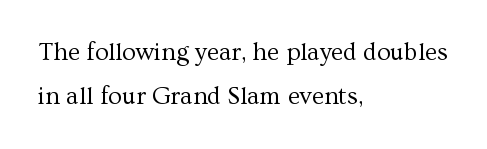
Weight: not bold — regular or lighter. The specimen omits any rule beneath the text block's lines. This sample uses an upright cut, with every glyph sitting square on the baseline. You could call the tracking neutral — neither tight nor loose. Where is the straight margin? On the left.
